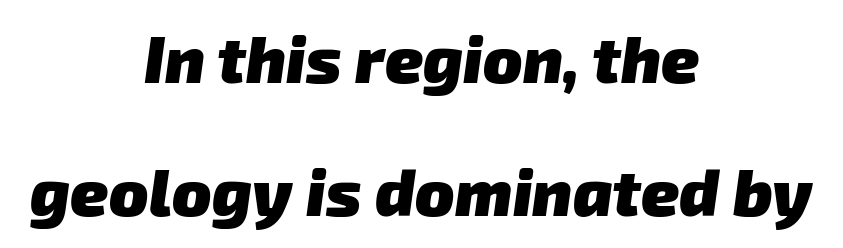
{"serif": "no", "bold": "yes", "weight": "heavy", "width": "normal", "stroke_contrast": "low", "x_height": "medium", "monospaced": "no", "underline": "no", "align": "center", "line_spacing": "loose", "line_spacing_ratio": 2.04, "letter_spacing": "normal", "letter_spacing_em": 0.0, "glyph_px": 65}
